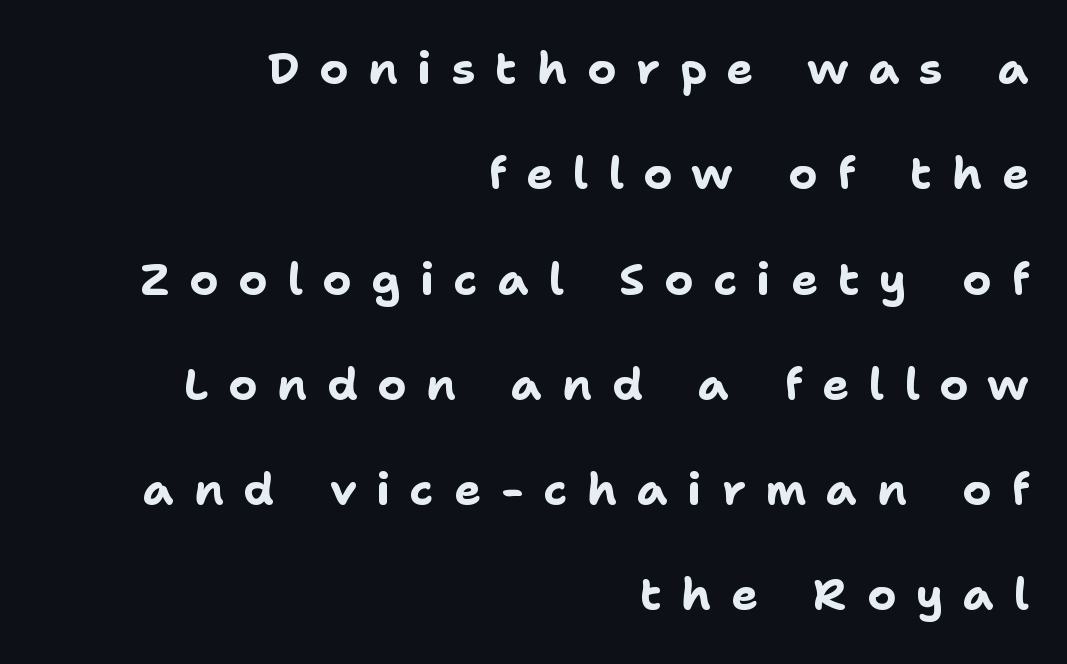
Q: Is the text bold? A: Yes.
Q: Is the text italic (slanted)? A: No, it is upright.
Q: Is the typeface a serif or a sans-serif typeface? A: Sans-serif.
Q: Is the text underlined? A: No.
Q: How is the paragraph aligned? A: Right-aligned.
Q: Is the spacing between letters normal or unusually wide? A: Unusually wide.
Q: Is the spacing between lines tight, normal or loose? A: Loose.
Q: Width (condensed, normal, or wide)? A: Normal.
Q: Stroke contrast? A: Low.
Q: x-height? A: Medium.
Q: Monospaced? A: No.
